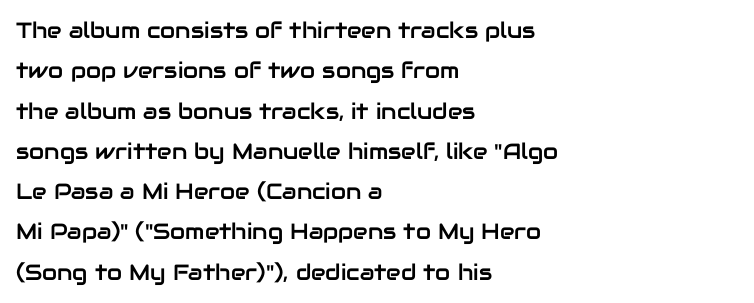
The image shows 22 px text type, upright; set left-aligned, line spacing 1.83x, normal letter spacing, not underlined.
